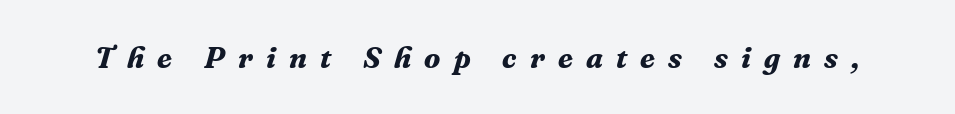
Q: Is the text bold? A: Yes.
Q: Is the text italic (slanted)? A: Yes, it leans right by about 16 degrees.
Q: Is the typeface a serif or a sans-serif typeface? A: Serif.
Q: Is the text underlined? A: No.
Q: Is the spacing between letters normal or unusually wide? A: Unusually wide.
Q: Width (condensed, normal, or wide)? A: Normal.
Q: Stroke contrast? A: Medium.
Q: x-height? A: Medium.
Q: Monospaced? A: No.
